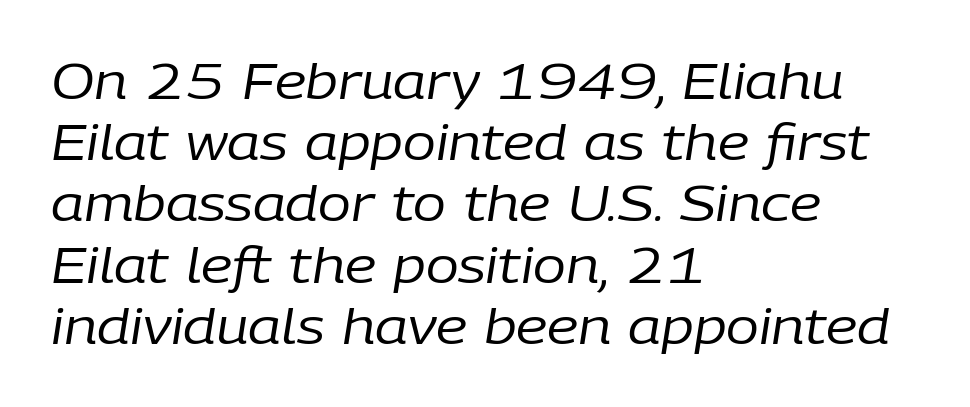
Q: Is the text bold? A: No.
Q: Is the text italic (slanted)? A: Yes, it leans right by about 9 degrees.
Q: Is the text underlined? A: No.
Q: How is the paragraph aligned? A: Left-aligned.
Q: Is the spacing between letters normal or unusually wide? A: Normal.
Q: Is the spacing between lines tight, normal or loose? A: Normal.
Q: Width (condensed, normal, or wide)? A: Normal.
Q: Stroke contrast? A: Low.
Q: x-height? A: Medium.
Q: Monospaced? A: No.
